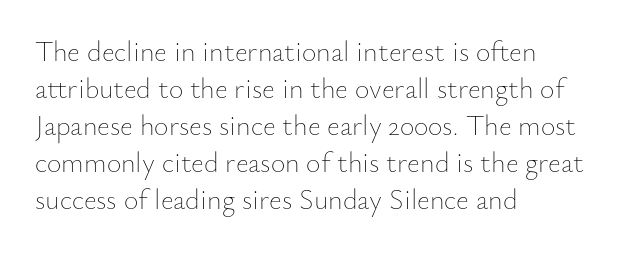
The face looks like a standard text weight, possibly lighter. The letters stand straight up with perfectly vertical stems. Looks like regular typesetting: each glyph gets only the width it needs. If you measured baseline to baseline, you'd find a middling distance. This sample is left-justified, so line endings fall wherever the words run out.
